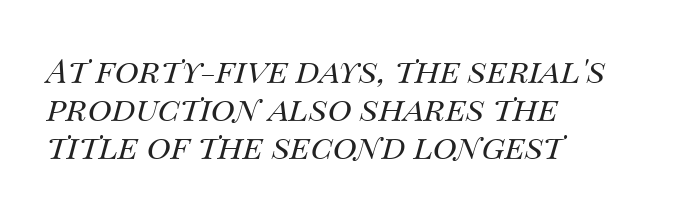
The image shows 33 px regular-weight type, italic (leaning right); set left-aligned, tight line spacing (1.15x), normal letter spacing, not underlined; medium stroke contrast and a large x-height.
